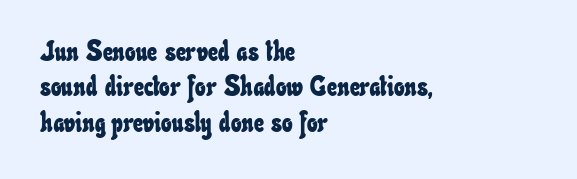
These lines keep a tight, regular rhythm from letter to letter. What's the leading like? Ordinary, nothing unusual. Only glyphs here, with clear space below each row. Do the characters align in a grid? No, the font is proportional.
